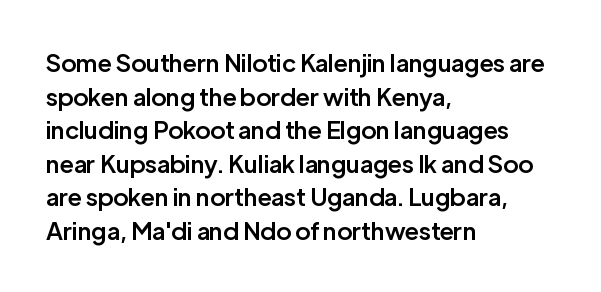
The image shows 24 px text type, upright; set left-aligned, normal line spacing (1.4x), normal letter spacing, not underlined.
